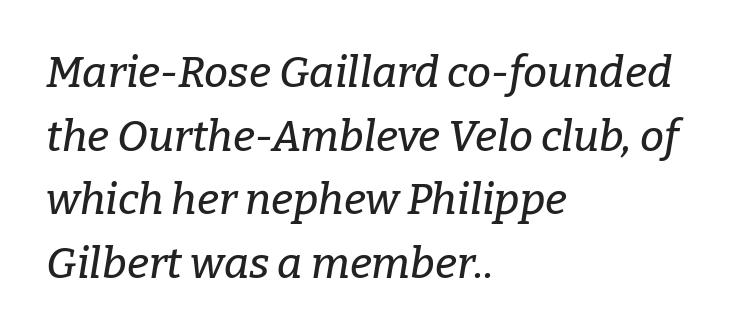
Q: Is the text italic (slanted)? A: Yes, it leans right by about 9 degrees.
Q: Is the typeface a serif or a sans-serif typeface? A: Serif.
Q: Is the text underlined? A: No.
Q: How is the paragraph aligned? A: Left-aligned.
Q: Is the spacing between letters normal or unusually wide? A: Normal.
Q: Is the spacing between lines tight, normal or loose? A: Normal.
Q: Width (condensed, normal, or wide)? A: Normal.
Q: Stroke contrast? A: Low.
Q: x-height? A: Medium.
Q: Monospaced? A: No.
